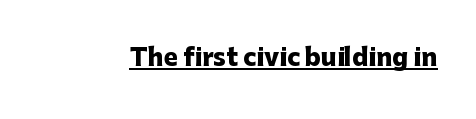
{"italic": "no", "bold": "yes", "underline": "yes", "letter_spacing": "normal", "letter_spacing_em": 0.0, "glyph_px": 24}
